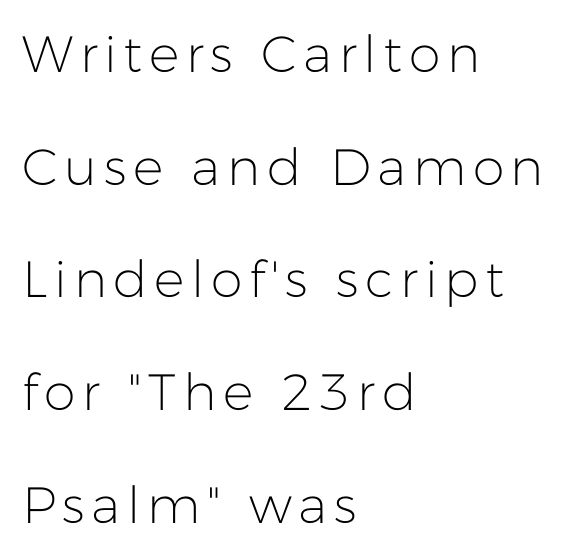
This block would shrink considerably if given ordinary leading; it's expanded now. The axis of the letterforms is exactly vertical. The zone under the glyphs is completely vacant. Nothing heavy about these letters — not bold at all.
